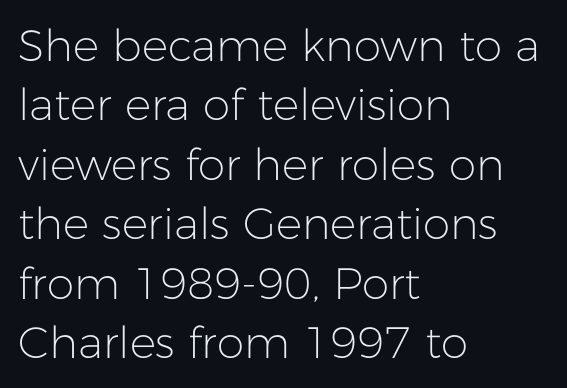
{"serif": "no", "italic": "no", "bold": "no", "weight": "light", "width": "normal", "stroke_contrast": "low", "x_height": "medium", "monospaced": "no", "underline": "no", "align": "left", "line_spacing": "normal", "line_spacing_ratio": 1.35, "letter_spacing": "normal", "letter_spacing_em": 0.0, "glyph_px": 44}
